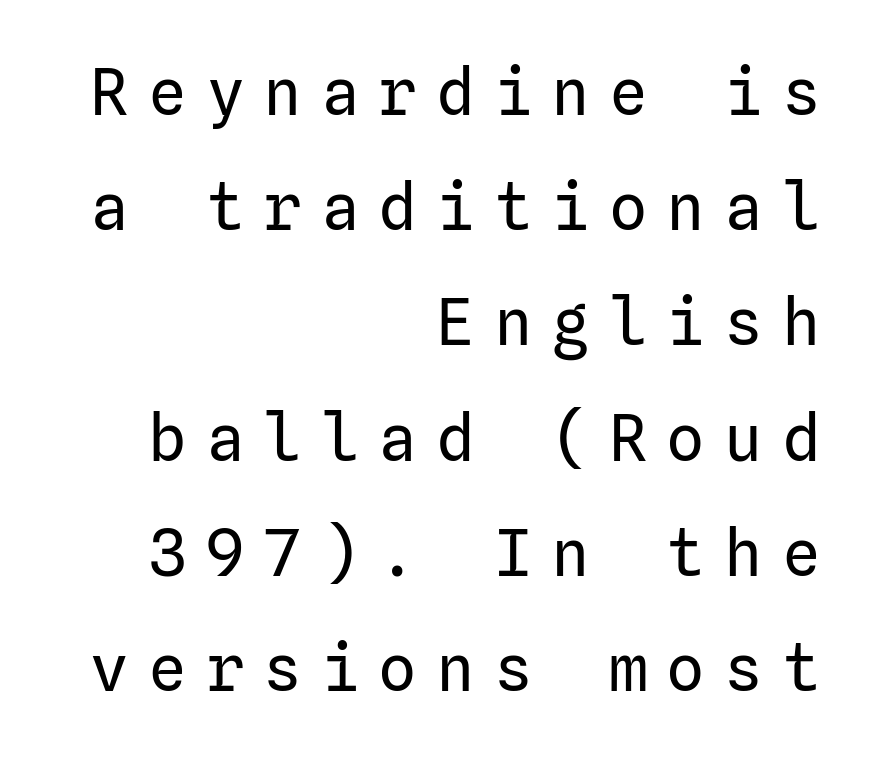
Q: Is the text bold? A: No.
Q: Is the text italic (slanted)? A: No, it is upright.
Q: Is the typeface a serif or a sans-serif typeface? A: Sans-serif.
Q: Is the text underlined? A: No.
Q: How is the paragraph aligned? A: Right-aligned.
Q: Is the spacing between letters normal or unusually wide? A: Unusually wide.
Q: Width (condensed, normal, or wide)? A: Normal.
Q: Stroke contrast? A: Low.
Q: x-height? A: Medium.
